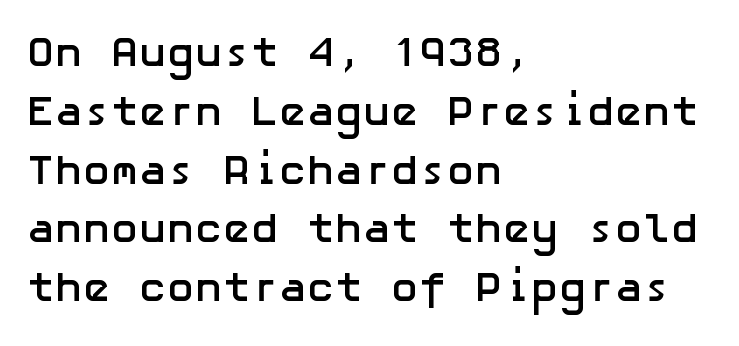
The gaps between neighbouring characters are ordinary and unremarkable. A full-strength bold gives these letters their thick strokes. Casual observation: everything's shoved over to the left. The vertical gap from one line to the next is medium.
